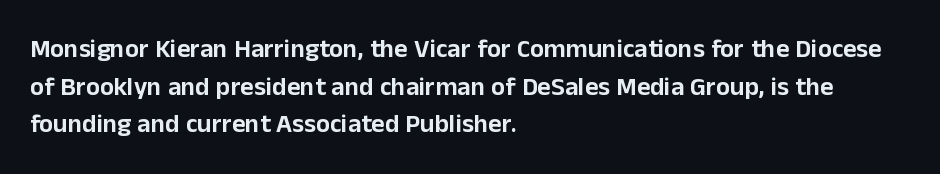
Which margin do the lines hug? The left one — the right edge is uneven. This sample uses plain, unmodified letter spacing. Glance below the letters and you will spot only blank space. Baseline-to-baseline distance is the conventional proportion of letter height.
